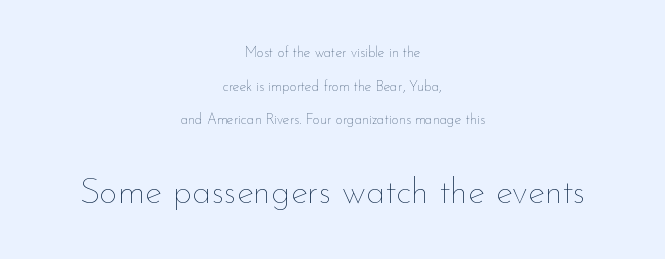
The image shows 36 px thin type, upright; set centered, loose line spacing (2.41x), normal letter spacing, not underlined; the second (bottom) block is 2.57x larger; low stroke contrast and a small x-height.
